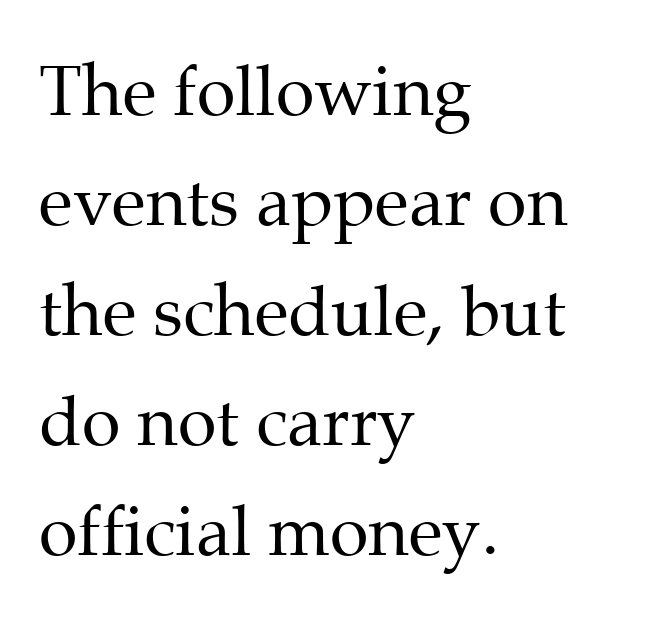
The image shows 70 px regular-weight serif type, upright; set left-aligned, normal line spacing (1.57x), normal letter spacing, not underlined; medium stroke contrast and a medium x-height.
